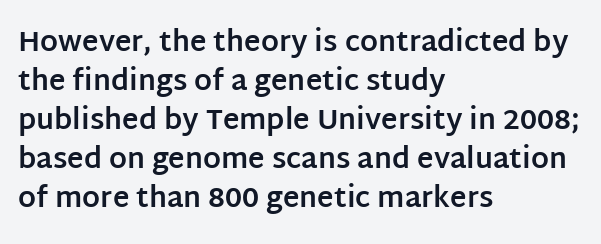
The image shows 28 px bold sans-serif type, upright; set left-aligned, normal line spacing (1.39x), normal letter spacing, not underlined; low stroke contrast and a large x-height.
